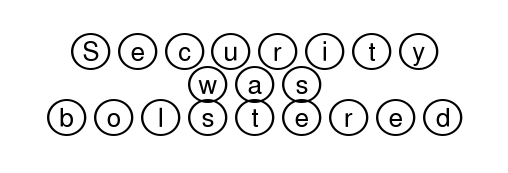
The image shows 26 px text type, upright; set centered, normal line spacing (1.26x), unusually wide letter spacing (+0.26 em), not underlined.
